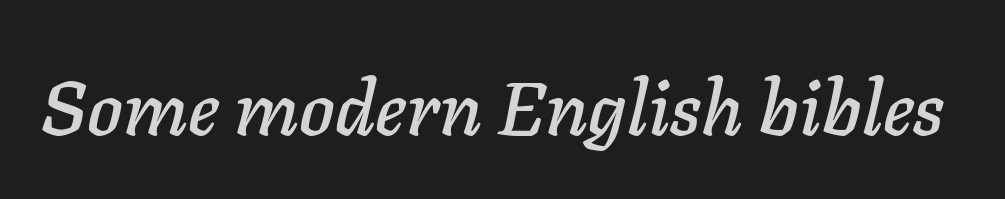
Q: Is the text italic (slanted)? A: Yes, it leans right by about 11 degrees.
Q: Is the text underlined? A: No.
Q: Is the spacing between letters normal or unusually wide? A: Normal.
Q: Width (condensed, normal, or wide)? A: Normal.
Q: Stroke contrast? A: Low.
Q: x-height? A: Medium.
Q: Monospaced? A: No.
